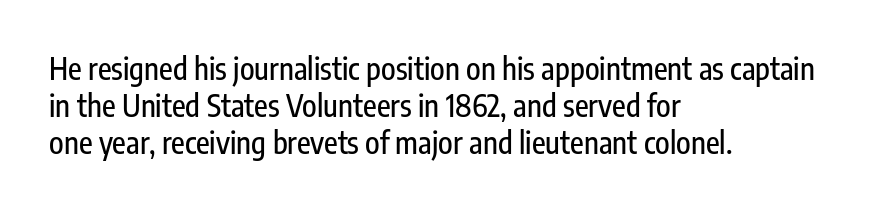
Q: Is the text italic (slanted)? A: No, it is upright.
Q: Is the typeface a serif or a sans-serif typeface? A: Sans-serif.
Q: Is the text underlined? A: No.
Q: How is the paragraph aligned? A: Left-aligned.
Q: Is the spacing between letters normal or unusually wide? A: Normal.
Q: Width (condensed, normal, or wide)? A: Condensed.
Q: Stroke contrast? A: Low.
Q: x-height? A: Medium.
Q: Monospaced? A: No.
